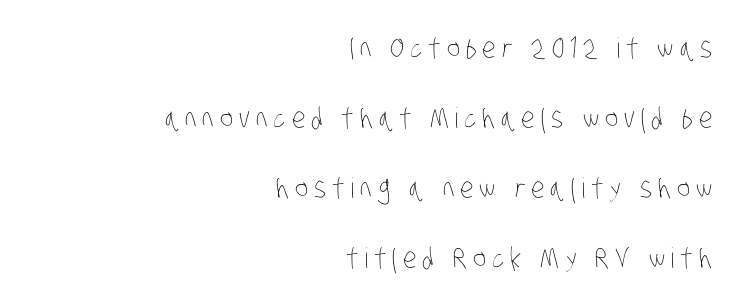
{"bold": "no", "weight": "thin", "width": "condensed", "stroke_contrast": "low", "x_height": "large", "monospaced": "no", "underline": "no", "align": "right", "line_spacing": "loose", "line_spacing_ratio": 2.5, "letter_spacing": "wide", "letter_spacing_em": 0.21, "glyph_px": 28}
